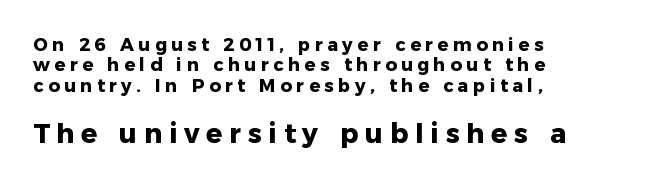
Q: Is the text bold? A: Yes.
Q: Is the text italic (slanted)? A: No, it is upright.
Q: Is the text underlined? A: No.
Q: How is the paragraph aligned? A: Left-aligned.
Q: Is the spacing between letters normal or unusually wide? A: Unusually wide.
Q: Is the spacing between lines tight, normal or loose? A: Tight.
Q: Which block of text is set in a larger size, the first (top) or the second (bottom)? A: The second (bottom) one.
